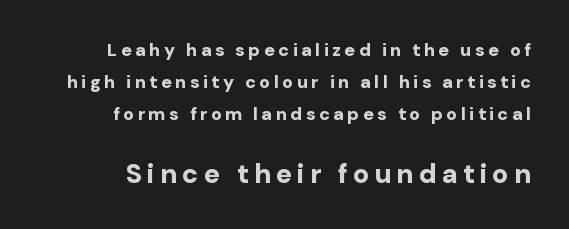
Quick note: underline off. Quick note: not italic, upright. Caption: bold face, heavy strokes. The second block has been scaled up relative to the first. Line ends are locked; line starts wander.
